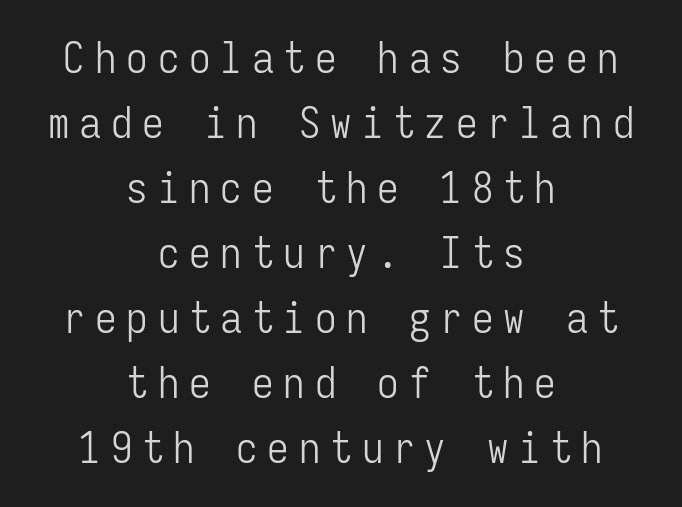
Does the leading feel generous? No, just average. The type sits square on the baseline with zero lean. Think of a typewriter: that constant character pitch is what you see here. Words appear elongated and porous because spacing is wide. This sample uses a sans-serif face.
